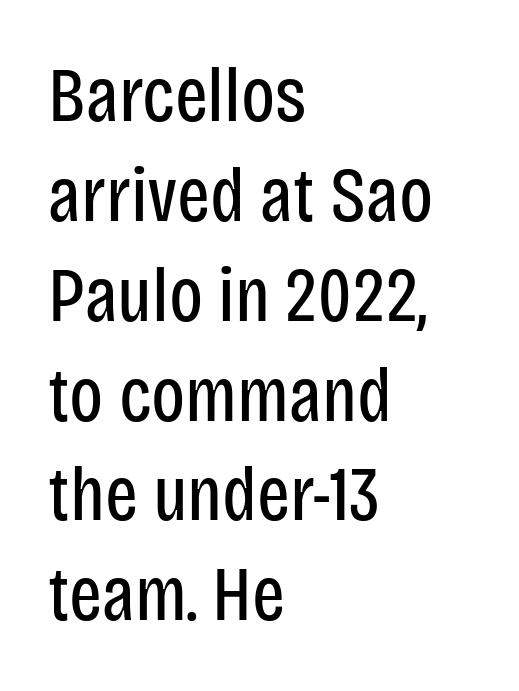
{"serif": "no", "italic": "no", "bold": "no", "weight": "regular", "width": "condensed", "stroke_contrast": "low", "x_height": "large", "monospaced": "no", "underline": "no", "align": "left", "line_spacing": "normal", "line_spacing_ratio": 1.28, "letter_spacing": "normal", "letter_spacing_em": 0.0, "glyph_px": 78}
